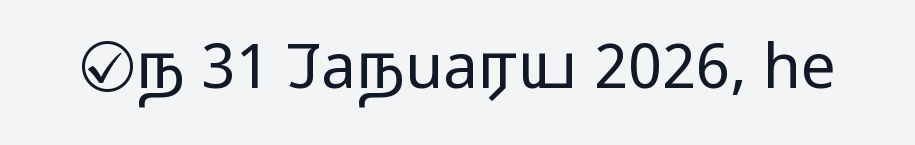
The horizontal fit of the characters is conventional and even. Proportional: the letters do not fall into vertical columns. Each letter's strokes conclude bluntly, with no projecting serifs. The passage shown is not bold in any degree. Notice how the stems are strictly vertical — no italics here.
